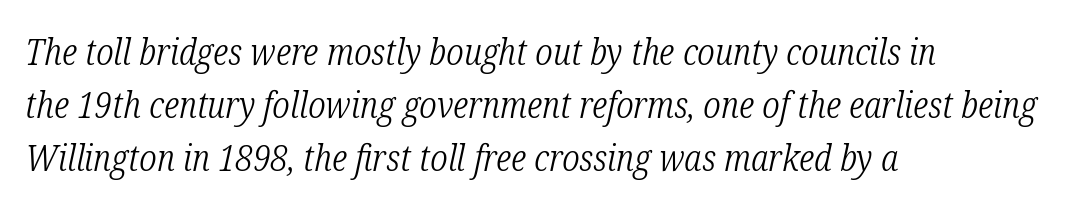
Q: Is the text bold? A: No.
Q: Is the text italic (slanted)? A: Yes, it leans right by about 12 degrees.
Q: Is the typeface a serif or a sans-serif typeface? A: Serif.
Q: Is the text underlined? A: No.
Q: How is the paragraph aligned? A: Left-aligned.
Q: Is the spacing between letters normal or unusually wide? A: Normal.
Q: Is the spacing between lines tight, normal or loose? A: Normal.
Q: Width (condensed, normal, or wide)? A: Condensed.
Q: Stroke contrast? A: Low.
Q: x-height? A: Medium.
Q: Monospaced? A: No.
